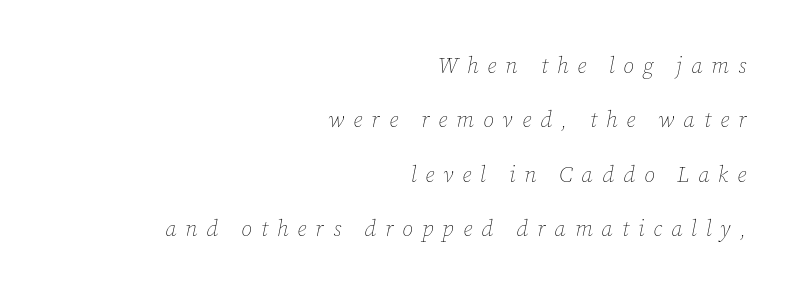
Vertical stems look standard width or narrower in stroke. Which margin do the lines hug? The right one — the left edge is uneven. These lines have a slow, spaced-out rhythm from letter to letter. Slant detected: the letters are inclined.
